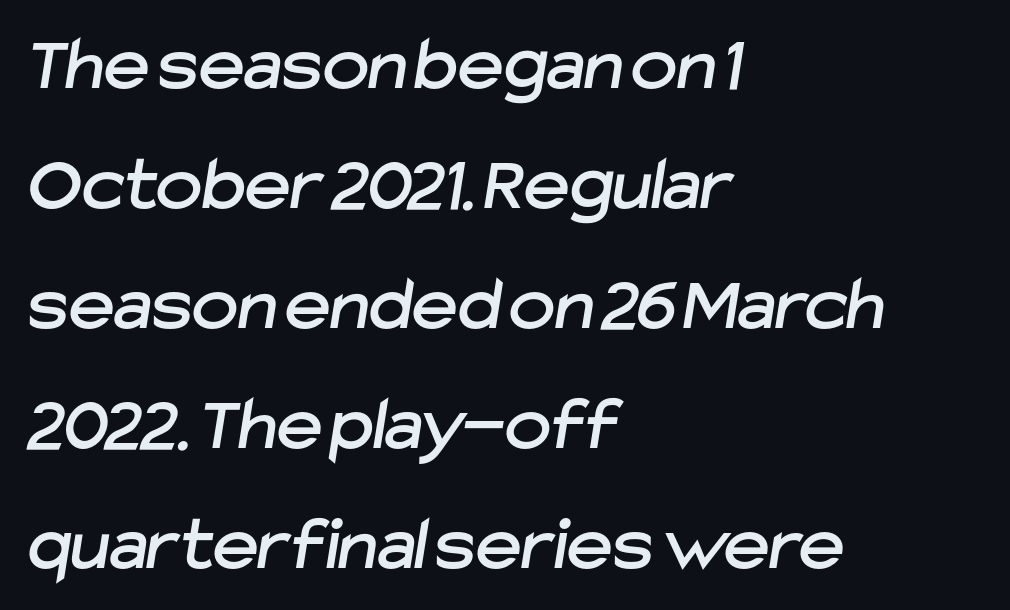
Observe the ordinary spacing: letters are neighbours, not strangers. This sample has the flowing, uneven cadence of proportional lettering. Horizontally, the lines are justified to the leading edge only. The space beneath each line is pristine and unruled. The designer left line spacing at the default.
